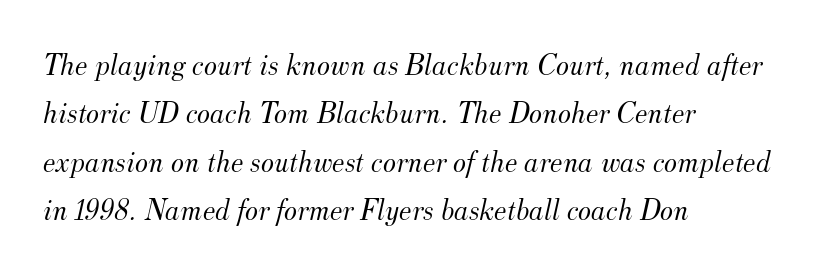
Q: Is the text bold? A: No.
Q: Is the text italic (slanted)? A: Yes, it leans right by about 12 degrees.
Q: Is the typeface a serif or a sans-serif typeface? A: Serif.
Q: Is the text underlined? A: No.
Q: How is the paragraph aligned? A: Left-aligned.
Q: Is the spacing between letters normal or unusually wide? A: Normal.
Q: Is the spacing between lines tight, normal or loose? A: Normal.
Q: Width (condensed, normal, or wide)? A: Normal.
Q: Stroke contrast? A: Medium.
Q: x-height? A: Small.
Q: Monospaced? A: No.
